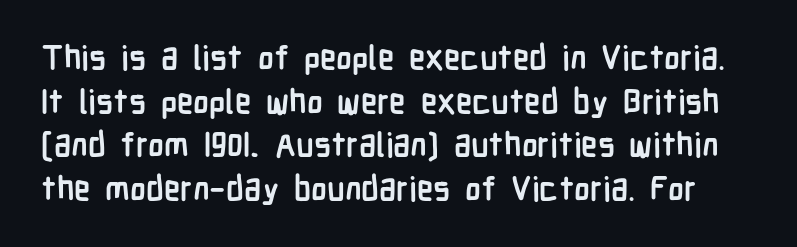
The image shows 33 px semibold, condensed sans-serif type, upright; set normal line spacing (1.32x), normal letter spacing, not underlined; low stroke contrast and a medium x-height.
